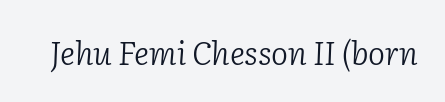
The image shows 32 px light serif type, italic (leaning right); set normal letter spacing, not underlined; low stroke contrast and a medium x-height.
